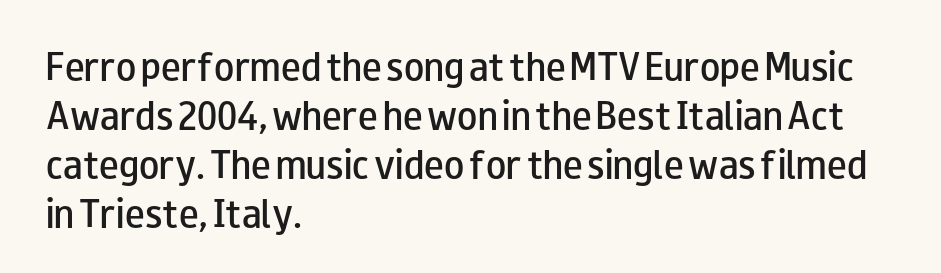
The rendering uses natural spacing where letterforms have individual widths. The font family rendered here belongs to the sans-serif group. The lettering stays uniformly vertical, giving the passage a roman look. Caption: standard tracking, unaltered. The glyphs have the mass of a demibold cut, below bold. The vertical gap from one line to the next is medium.
